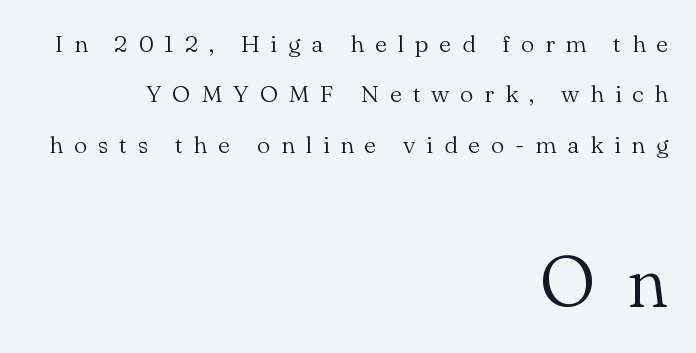
{"serif": "yes", "italic": "no", "bold": "no", "weight": "light", "width": "normal", "stroke_contrast": "medium", "x_height": "small", "monospaced": "no", "underline": "no", "align": "right", "line_spacing": "loose", "line_spacing_ratio": 2.1, "letter_spacing": "wide", "letter_spacing_em": 0.45, "larger_block": "second", "size_ratio": 2.96, "glyph_px": 71}
